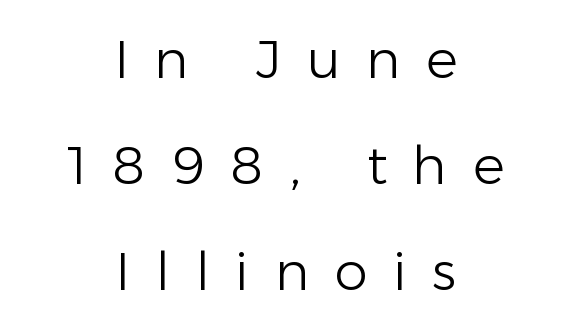
The image shows 53 px light sans-serif type, upright; set centered, loose line spacing (2.0x), unusually wide letter spacing (+0.48 em), not underlined; low stroke contrast and a medium x-height.
